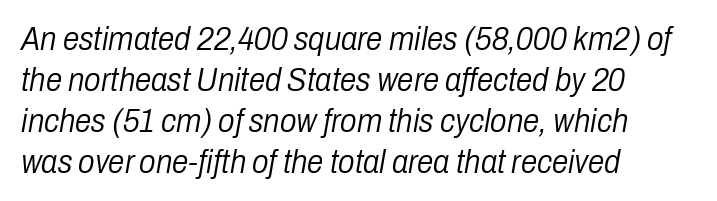
The image shows 33 px light, condensed type, italic (leaning right); set left-aligned, line spacing 1.24x, normal letter spacing, not underlined; low stroke contrast and a medium x-height.
